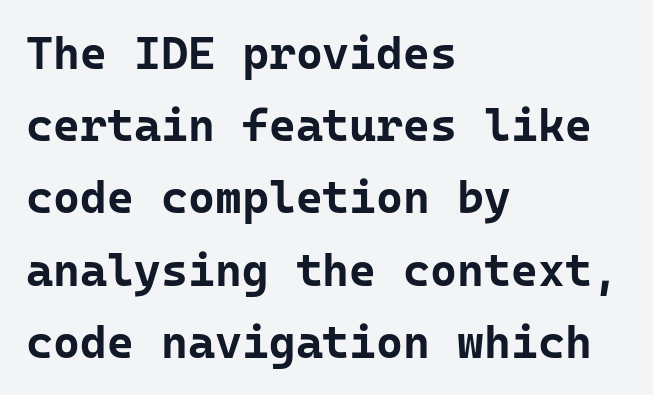
{"serif": "no", "italic": "no", "bold": "yes", "weight": "bold", "width": "normal", "stroke_contrast": "low", "x_height": "medium", "monospaced": "yes", "underline": "no", "align": "left", "line_spacing": "normal", "line_spacing_ratio": 1.57, "letter_spacing": "normal", "letter_spacing_em": 0.0, "glyph_px": 46}
